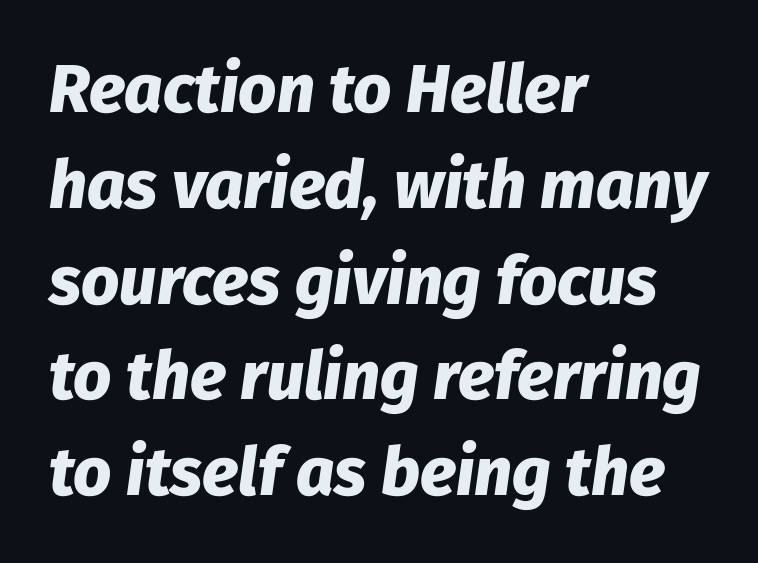
The image shows 67 px heavy type, italic (leaning right); set left-aligned, normal line spacing (1.43x), normal letter spacing, not underlined; low stroke contrast and a medium x-height.
